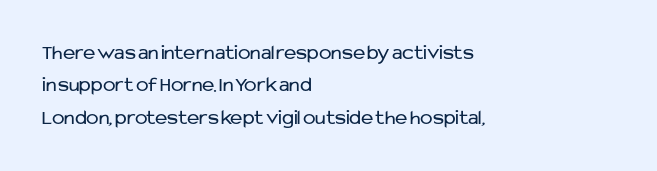
Words float on clear page, feet unadorned. Letters have the restrained weight of plain body copy at most. Horizontal alignment here is leftward, the default for most running prose. Whoever set this chose a conventional vertical rhythm. This sample uses an upright cut, with every glyph sitting square on the baseline.
